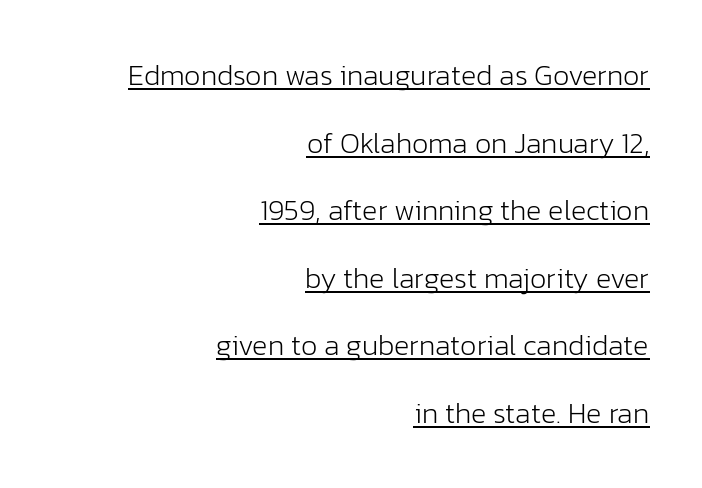
The image shows 29 px light sans-serif type, upright; set right-aligned, loose line spacing (2.33x), normal letter spacing, underlined; low stroke contrast and a medium x-height.
